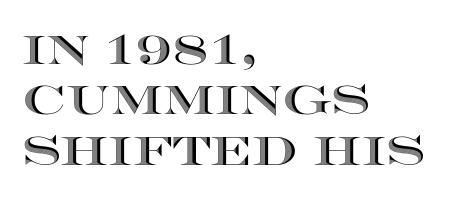
The image shows 40 px wide type, upright; set left-aligned, normal line spacing (1.26x), normal letter spacing, not underlined; a large x-height.
